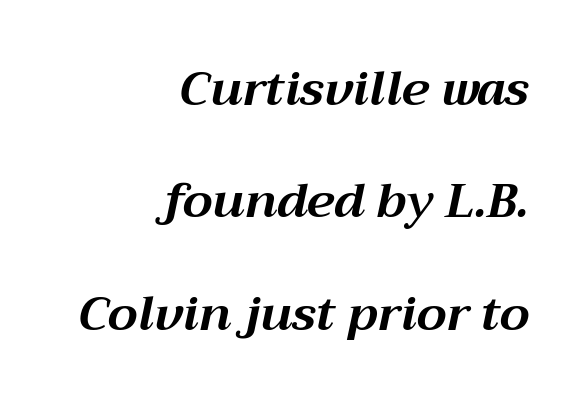
The image shows 48 px bold type, italic (leaning right); set right-aligned, loose line spacing (2.34x), normal letter spacing, not underlined; medium stroke contrast and a medium x-height.
